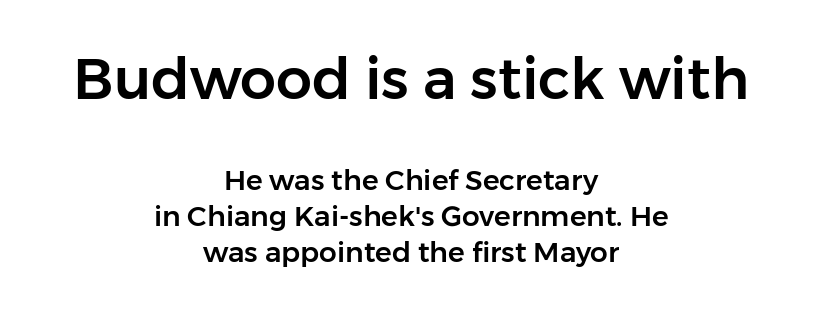
Reading down the block, each line starts at a different indent, mirrored at its end. Students, note that the glyphs here touch the page at normal intervals. Whoever set this made the first block the dominant, larger element. Regular leading.
